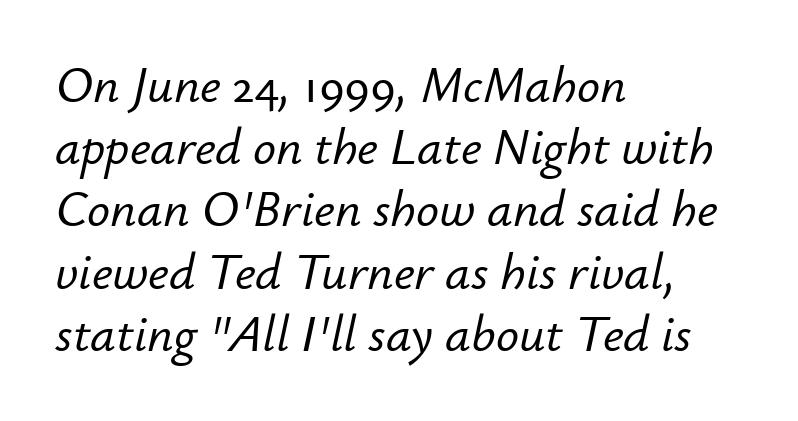
The image shows 51 px text type, italic (leaning right); set left-aligned, line spacing 1.22x, normal letter spacing, not underlined; low stroke contrast and a small x-height.
